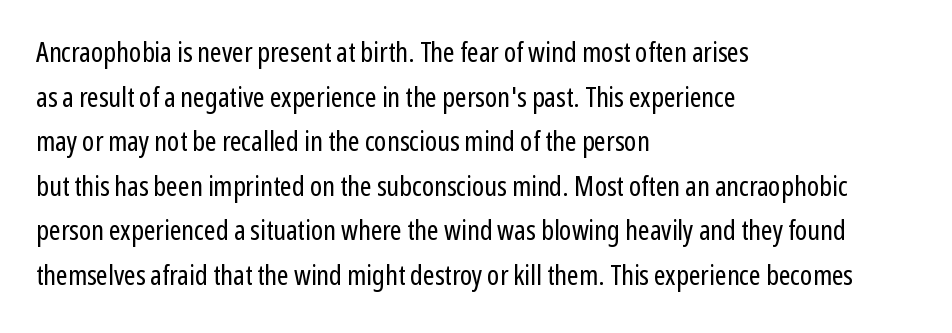
The letters stand upright; this is a roman face. No extra ink here — the face is not bold. The text block is weighted toward the left margin, trailing off unevenly rightward. Normally led — the rows are evenly, conventionally spaced. Descenders are the only things crossing below the line.
